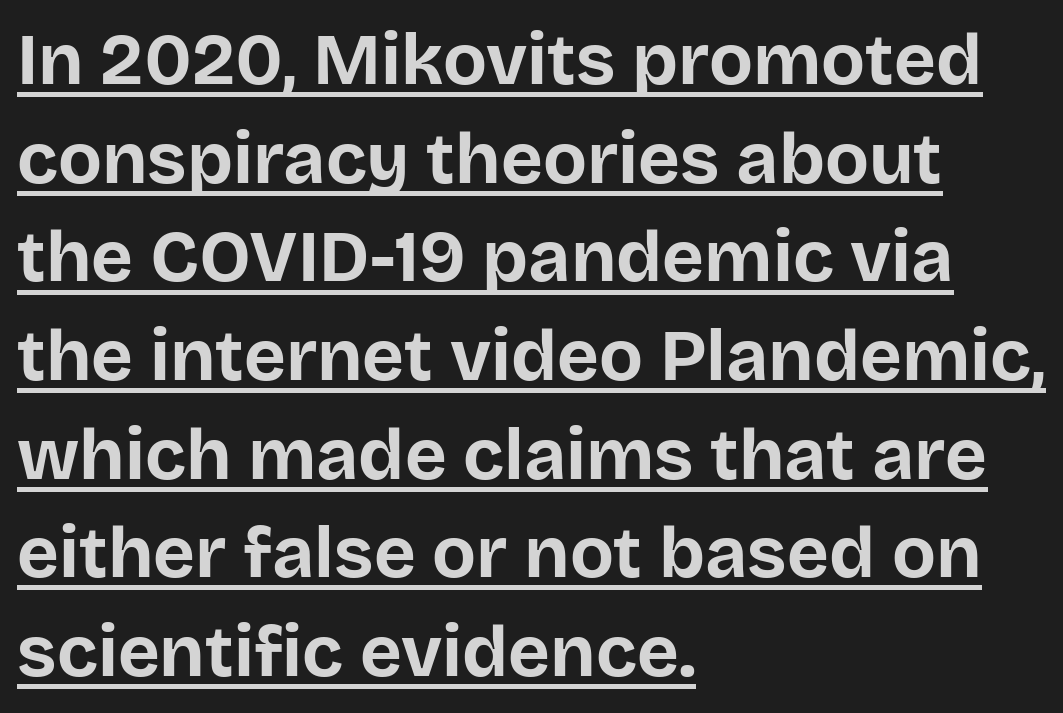
Q: Is the text bold? A: Yes.
Q: Is the text italic (slanted)? A: No, it is upright.
Q: Is the typeface a serif or a sans-serif typeface? A: Sans-serif.
Q: Is the text underlined? A: Yes.
Q: How is the paragraph aligned? A: Left-aligned.
Q: Is the spacing between letters normal or unusually wide? A: Normal.
Q: Is the spacing between lines tight, normal or loose? A: Normal.
Q: Width (condensed, normal, or wide)? A: Normal.
Q: Stroke contrast? A: Low.
Q: x-height? A: Large.
Q: Monospaced? A: No.
